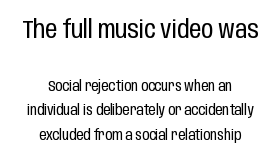
{"italic": "no", "bold": "no", "underline": "no", "align": "center", "line_spacing_ratio": 1.74, "letter_spacing": "normal", "letter_spacing_em": 0.0, "larger_block": "first", "size_ratio": 1.71, "glyph_px": 24}
